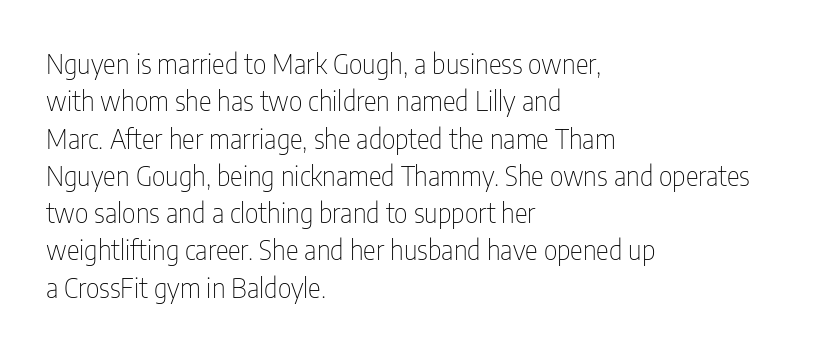
The image shows 27 px text type, upright; set left-aligned, normal line spacing (1.38x), normal letter spacing, not underlined.
